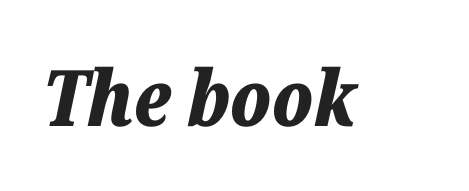
Q: Is the text bold? A: Yes.
Q: Is the text italic (slanted)? A: Yes, it leans right by about 12 degrees.
Q: Is the text underlined? A: No.
Q: Is the spacing between letters normal or unusually wide? A: Normal.
Q: Width (condensed, normal, or wide)? A: Normal.
Q: Stroke contrast? A: Low.
Q: x-height? A: Medium.
Q: Monospaced? A: No.
